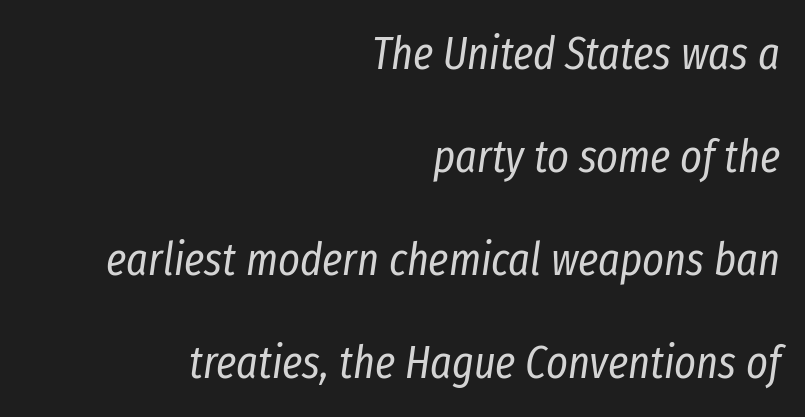
The typeface has the unassuming heft of standard copy or less. The space beneath each line is pristine and unruled. The lines are quadded right. A typesetter would mark this as italic.
